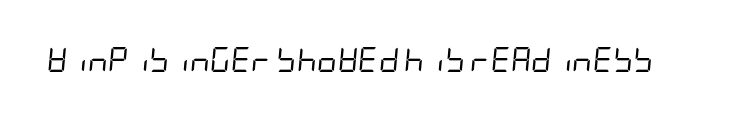
The image shows 25 px text type, italic (leaning right); set normal letter spacing, not underlined.
